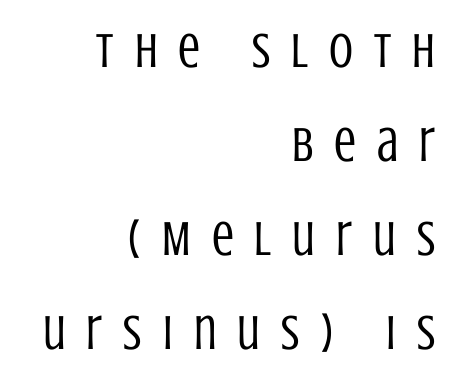
Q: Is the text bold? A: No.
Q: Is the text italic (slanted)? A: No, it is upright.
Q: Is the typeface a serif or a sans-serif typeface? A: Sans-serif.
Q: Is the text underlined? A: No.
Q: How is the paragraph aligned? A: Right-aligned.
Q: Is the spacing between letters normal or unusually wide? A: Unusually wide.
Q: Is the spacing between lines tight, normal or loose? A: Loose.
Q: Width (condensed, normal, or wide)? A: Condensed.
Q: Stroke contrast? A: Low.
Q: x-height? A: Large.
Q: Monospaced? A: No.
